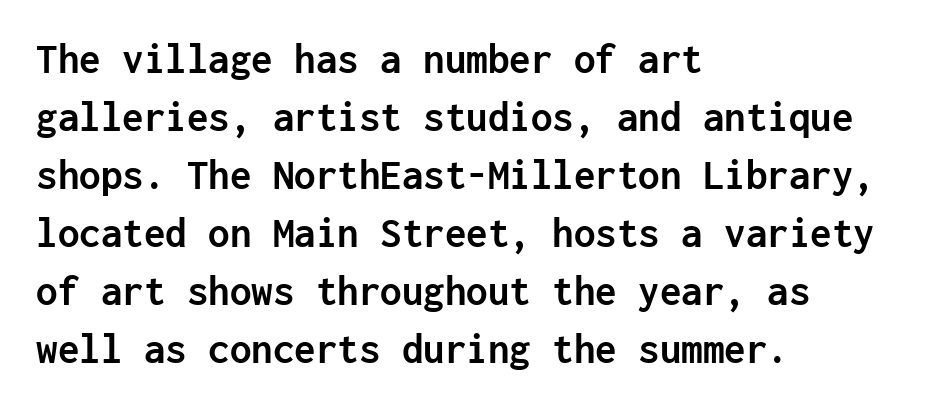
The image shows 43 px semibold sans-serif type, upright, monospaced; set left-aligned, normal line spacing (1.35x), normal letter spacing, not underlined; low stroke contrast and a medium x-height.
